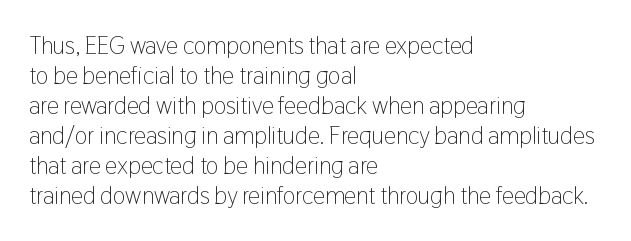
{"italic": "no", "bold": "no", "underline": "no", "align": "left", "line_spacing": "normal", "line_spacing_ratio": 1.25, "letter_spacing": "normal", "letter_spacing_em": 0.0, "glyph_px": 24}
